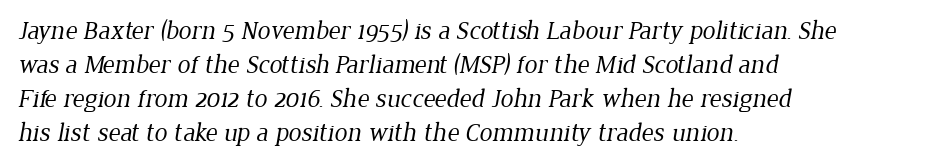
Q: Is the text bold? A: No.
Q: Is the text underlined? A: No.
Q: How is the paragraph aligned? A: Left-aligned.
Q: Is the spacing between letters normal or unusually wide? A: Normal.
Q: Is the spacing between lines tight, normal or loose? A: Normal.
